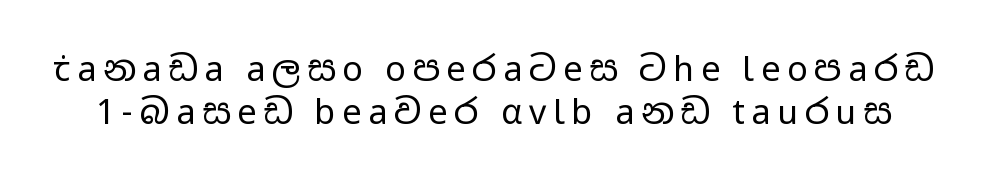
A typesetter would call this proportional, since set widths differ per character. The strokes carry an ordinary text weight at most. Someone cranked the tracking dial way up on this one. This sample uses a sans-serif face. Unmarked baselines from the first word to the last. Tall strokes in this sample are plumb rather than angled.
